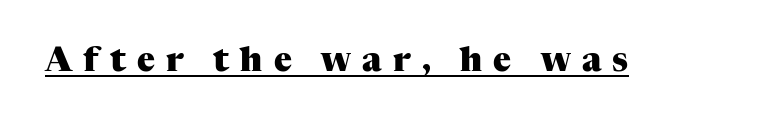
Each letter keeps its own natural width here, so spacing adapts to shape. Its strokes are broad and dark, the hallmark of bold type. The glyphs are accompanied by a horizontal stroke just below them. Are there feet on the stems? There are — it's a serif. Loose tracking; the words dissolve into strings of separated letters. This is the regular roman posture of the typeface.
